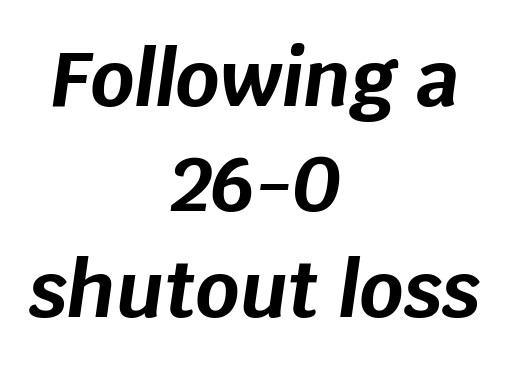
This sample uses an oblique cut, with every glyph tilted off the vertical. Vertical spacing — default. You could call the tracking neutral — neither tight nor loose. The baseline area is clear. The rendering uses a bold face; every stroke is thick and dark. This sample has the flowing, uneven cadence of proportional lettering.
